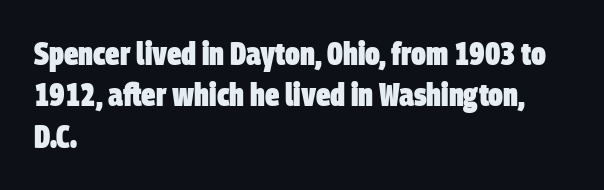
The rendering uses a moderate line-height, typical for paragraphs. The text was rendered using a sans face with plain stroke endings. In CSS terms this would be text-align: left. Is this a fixed-width face? No — the glyphs have proportional, varying widths.
